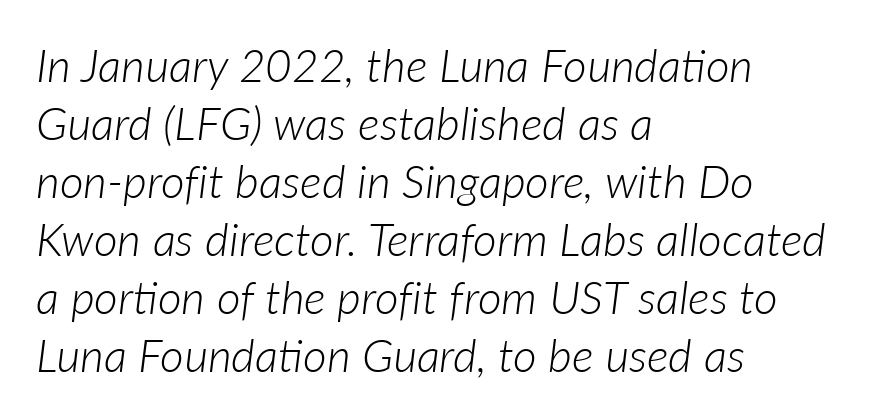
{"italic": "yes", "lean": "right", "slant_degrees": 7, "bold": "no", "weight": "light", "width": "normal", "stroke_contrast": "low", "x_height": "medium", "monospaced": "no", "underline": "no", "align": "left", "line_spacing": "normal", "line_spacing_ratio": 1.26, "letter_spacing": "normal", "letter_spacing_em": 0.0, "glyph_px": 46}
